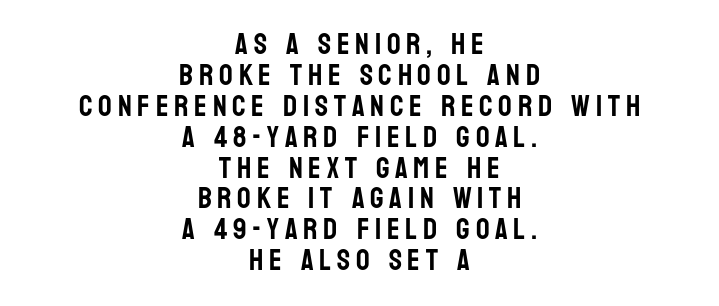
{"serif": "no", "italic": "no", "width": "condensed", "stroke_contrast": "low", "x_height": "large", "monospaced": "no", "underline": "no", "align": "center", "line_spacing": "tight", "line_spacing_ratio": 1.03, "glyph_px": 30}
